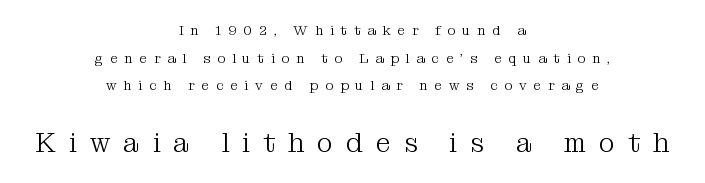
{"italic": "no", "bold": "no", "underline": "no", "align": "center", "line_spacing": "loose", "line_spacing_ratio": 1.97, "letter_spacing": "wide", "letter_spacing_em": 0.48, "larger_block": "second", "size_ratio": 1.93, "glyph_px": 27}
